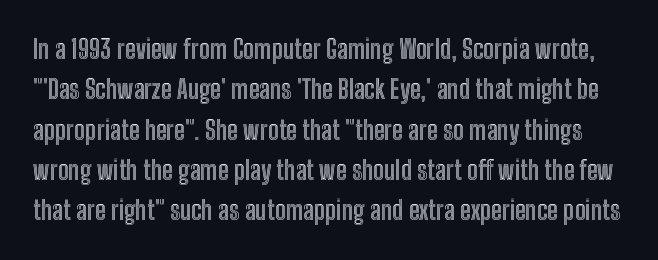
Letters rest on an invisible, unmarked baseline. Rows of type keep a routine distance in the vertical direction. A roman cut, with each character standing at attention. Standard letterfit; no display-style spreading of the glyphs.
